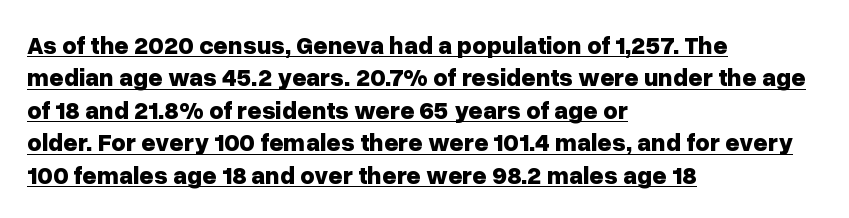
Q: Is the text bold? A: Yes.
Q: Is the text italic (slanted)? A: No, it is upright.
Q: Is the text underlined? A: Yes.
Q: How is the paragraph aligned? A: Left-aligned.
Q: Is the spacing between letters normal or unusually wide? A: Normal.
Q: Is the spacing between lines tight, normal or loose? A: Normal.
